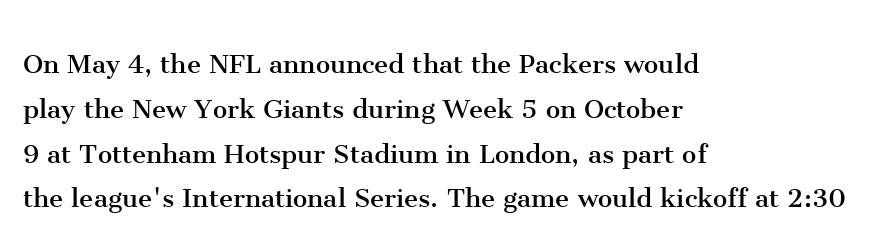
The rows are spaced the way most documents space them. Unlike a clean sans, this face finishes its strokes with serifs. Casual observation: everything's shoved over to the left. The passage shown has conventional tracking throughout. The passage shown is typed in a proportional face where columns would drift. Counters stay open thanks to moderate or lighter strokes.
